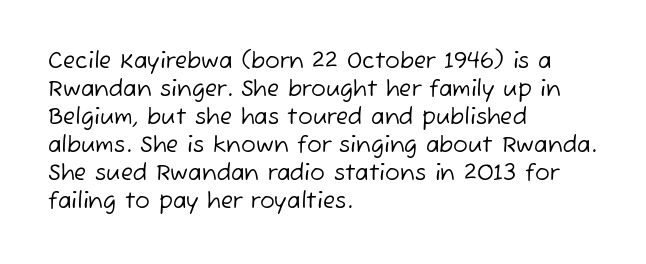
{"bold": "no", "underline": "no", "align": "left", "line_spacing": "normal", "line_spacing_ratio": 1.27, "letter_spacing": "normal", "letter_spacing_em": 0.0, "glyph_px": 22}
